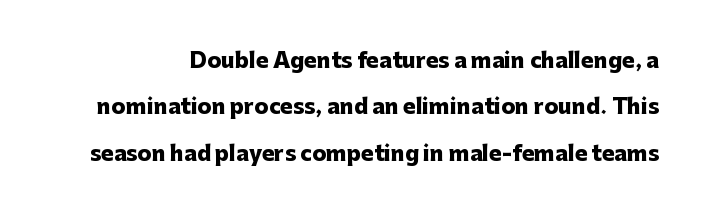
Q: Is the text bold? A: Yes.
Q: Is the text italic (slanted)? A: No, it is upright.
Q: Is the text underlined? A: No.
Q: Is the spacing between letters normal or unusually wide? A: Normal.
Q: Is the spacing between lines tight, normal or loose? A: Loose.
